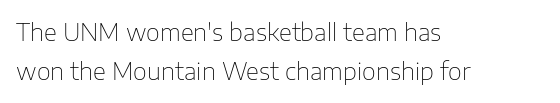
The block of text has a typical density, with ordinary space between rows. Just letters on the line, the space beneath them empty. Nope, not italic — everything's standing straight. Nothing heavy about these letters — not bold at all. Spacing between characters is what you'd get straight out of the box. In CSS terms this would be text-align: left.
